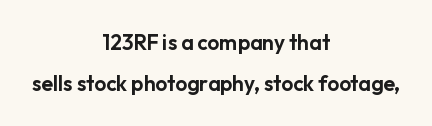
{"italic": "no", "underline": "no", "align": "center", "line_spacing": "loose", "line_spacing_ratio": 1.94, "letter_spacing": "normal", "letter_spacing_em": 0.0, "glyph_px": 21}
